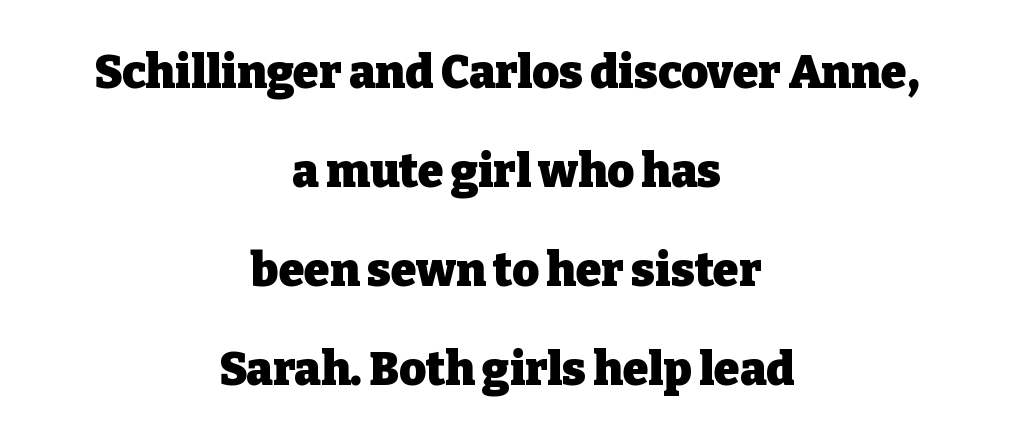
The image shows 46 px heavy serif type, upright; set centered, loose line spacing (2.15x), normal letter spacing, not underlined; low stroke contrast and a medium x-height.
